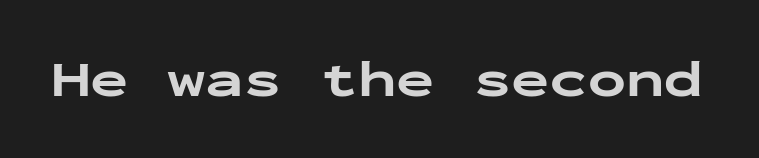
The gap between lines stays unmarked. Quick note: not italic, upright. Fixed-width glyphs throughout — classic coding-font behaviour. This sample uses a sans-serif face. Look at the stroke-to-counter ratio: heavy, a bold.
